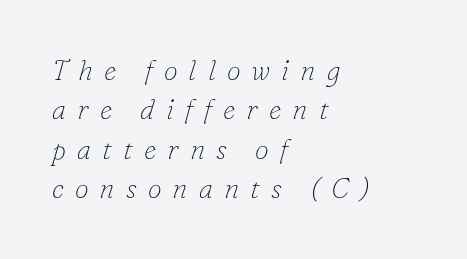
Q: Is the text bold? A: No.
Q: Is the text italic (slanted)? A: Yes, it leans right by about 16 degrees.
Q: Is the typeface a serif or a sans-serif typeface? A: Serif.
Q: Is the text underlined? A: No.
Q: How is the paragraph aligned? A: Left-aligned.
Q: Is the spacing between letters normal or unusually wide? A: Unusually wide.
Q: Is the spacing between lines tight, normal or loose? A: Normal.
Q: Width (condensed, normal, or wide)? A: Normal.
Q: Stroke contrast? A: Low.
Q: x-height? A: Small.
Q: Monospaced? A: No.
